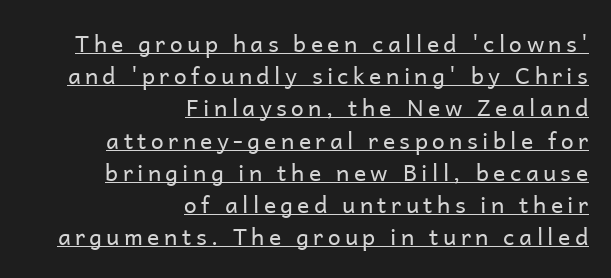
The image shows 23 px text type, upright; set right-aligned, normal line spacing (1.4x), underlined.
